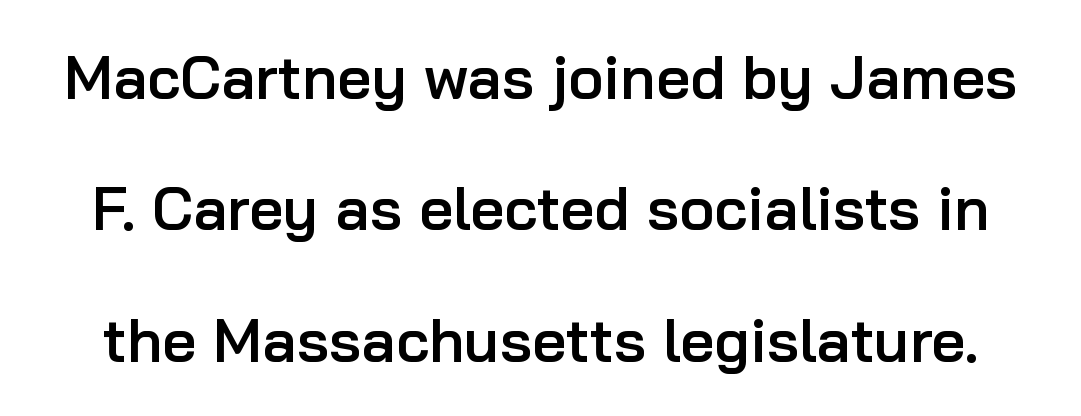
{"serif": "no", "italic": "no", "bold": "semi", "weight": "semibold", "width": "normal", "stroke_contrast": "low", "x_height": "medium", "monospaced": "no", "underline": "no", "line_spacing": "loose", "line_spacing_ratio": 2.19, "letter_spacing": "normal", "letter_spacing_em": 0.0, "glyph_px": 60}
